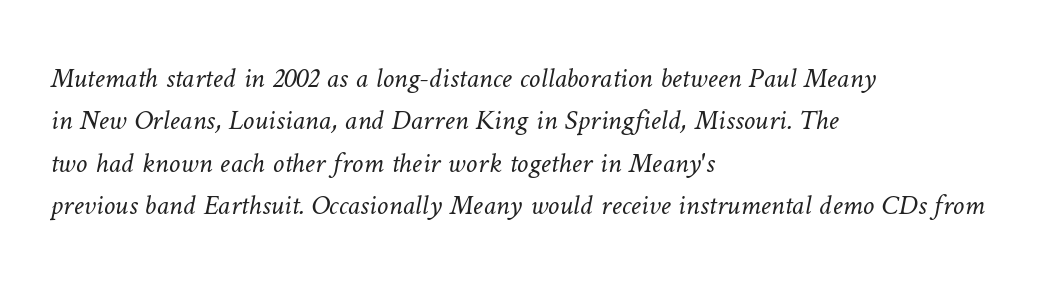
The image shows 29 px light type; set left-aligned, normal line spacing (1.46x), normal letter spacing, not underlined; low stroke contrast and a medium x-height.
